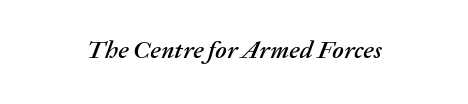
The image shows 25 px text type, italic (leaning right); set normal letter spacing, not underlined.
